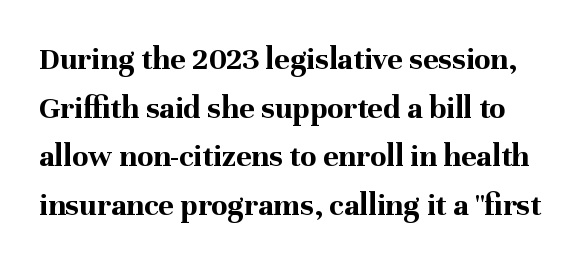
The image shows 33 px bold serif type, upright; set normal line spacing (1.47x), normal letter spacing, not underlined; medium stroke contrast and a medium x-height.
